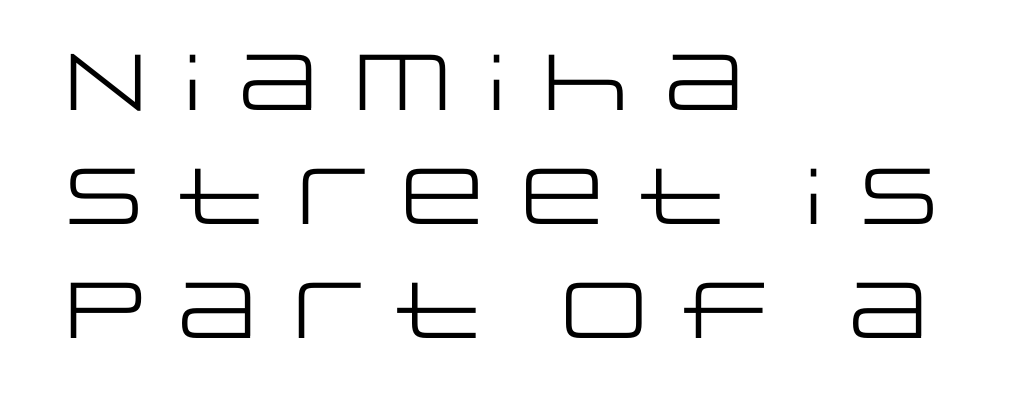
This is roman type, the default non-slanted kind. Stem width sits at or under what a default text font uses. Regarding serifs, this sample does without them. Nobody touched the tracking dial on this one. The space directly below the letters is spotless. The setting favours the left margin, as ordinary paragraphs usually do.
